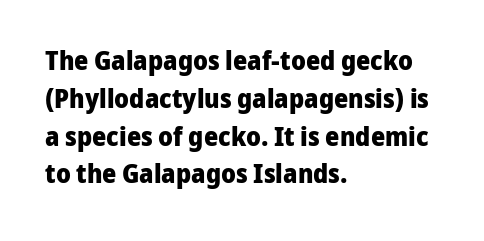
Line spacing here is normal. The baseline area is clear. This sample uses an upright cut, with every glyph sitting square on the baseline. These lines keep a tight, regular rhythm from letter to letter. Line beginnings align vertically; line endings do not.
